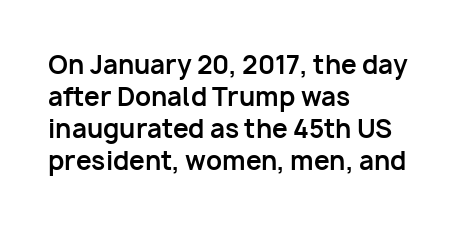
Q: Is the text bold? A: Yes.
Q: Is the text italic (slanted)? A: No, it is upright.
Q: Is the text underlined? A: No.
Q: How is the paragraph aligned? A: Left-aligned.
Q: Is the spacing between letters normal or unusually wide? A: Normal.
Q: Is the spacing between lines tight, normal or loose? A: Normal.
